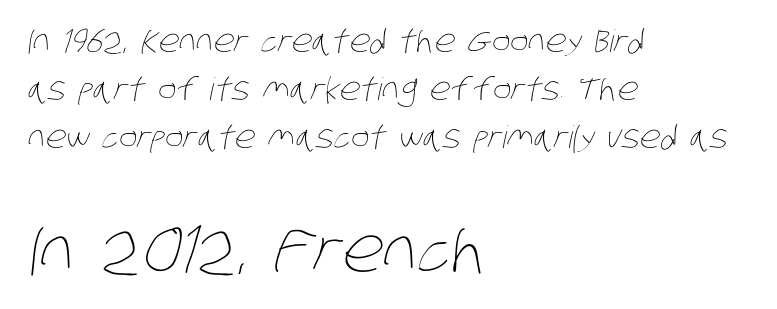
{"bold": "no", "weight": "thin", "width": "condensed", "stroke_contrast": "low", "x_height": "large", "monospaced": "no", "underline": "no", "align": "left", "line_spacing": "normal", "line_spacing_ratio": 1.55, "letter_spacing": "normal", "letter_spacing_em": 0.0, "larger_block": "second", "size_ratio": 2.0, "glyph_px": 62}
